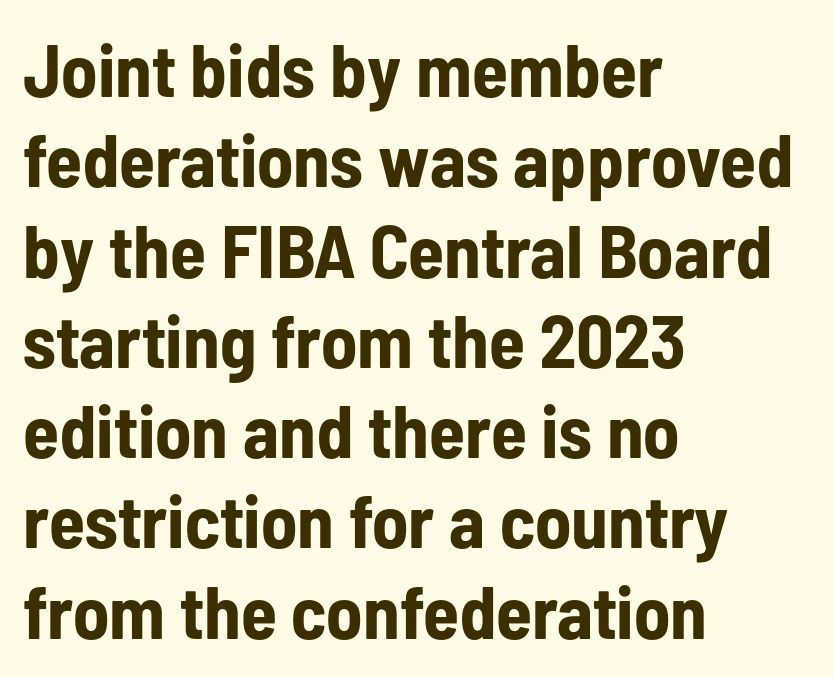
Thick stems and heavy bowls — unmistakably bold. Alignment: flush left. Words appear dense and cohesive because spacing is normal. This rendering features lettering with no underline.
